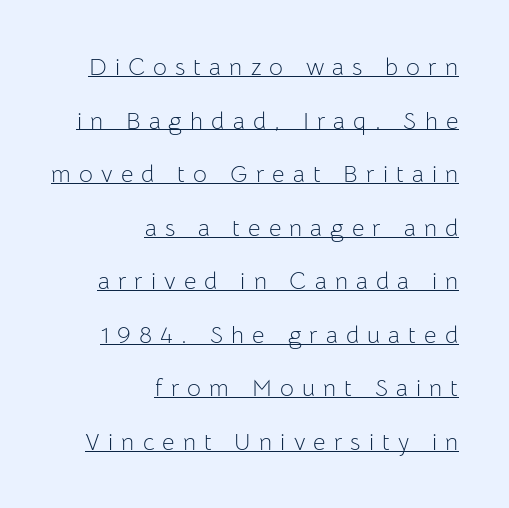
These glyphs show unthickened strokes, regular width or finer. Designer's note — italics off, roman on. The rendering uses the underline text-decoration. The passage shown stacks its lines with a broad gap.
